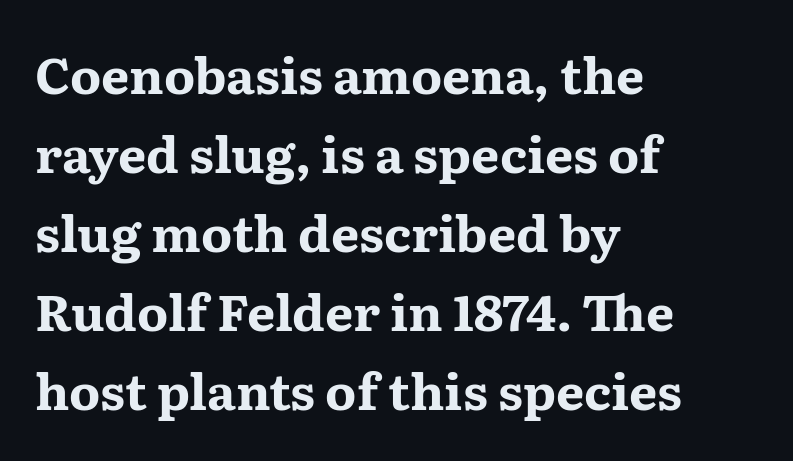
Q: Is the text bold? A: Yes.
Q: Is the text italic (slanted)? A: No, it is upright.
Q: Is the typeface a serif or a sans-serif typeface? A: Serif.
Q: Is the text underlined? A: No.
Q: How is the paragraph aligned? A: Left-aligned.
Q: Is the spacing between letters normal or unusually wide? A: Normal.
Q: Is the spacing between lines tight, normal or loose? A: Normal.
Q: Width (condensed, normal, or wide)? A: Wide.
Q: Stroke contrast? A: Medium.
Q: x-height? A: Medium.
Q: Monospaced? A: No.
